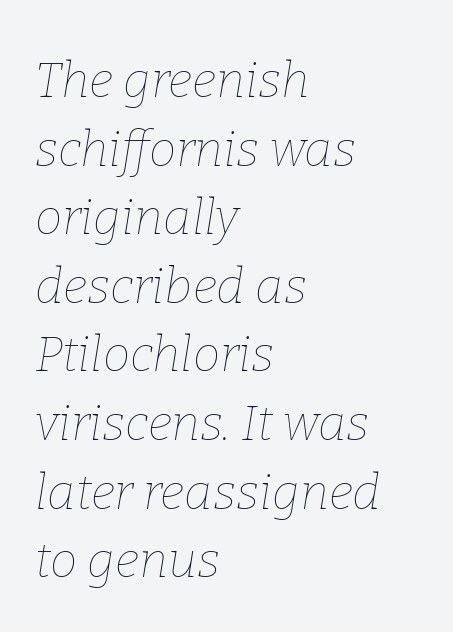
{"italic": "yes", "lean": "right", "slant_degrees": 9, "bold": "no", "weight": "thin", "width": "normal", "stroke_contrast": "low", "x_height": "medium", "monospaced": "no", "underline": "no", "align": "left", "line_spacing": "normal", "line_spacing_ratio": 1.4, "letter_spacing": "normal", "letter_spacing_em": 0.0, "glyph_px": 49}
